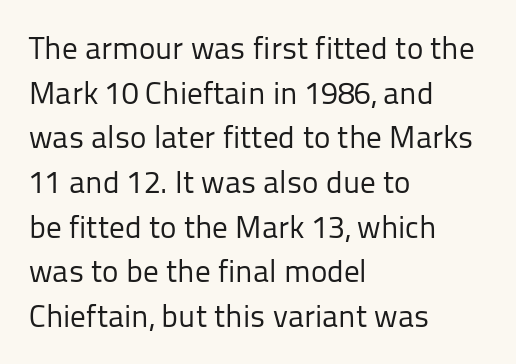
Nobody drew a line under any word here. The face used here is a sans, in the tradition of grotesques and geometrics. Notice how the stems are strictly vertical — no italics here. No extra tracking has been applied to these lines. Whoever set this chose a conventional vertical rhythm.
